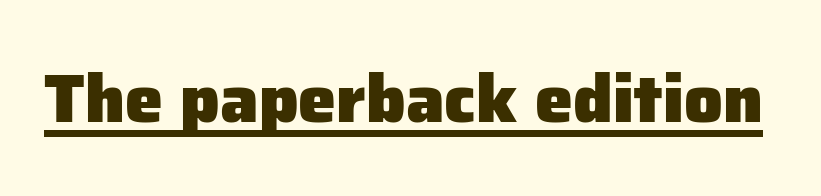
{"serif": "no", "italic": "no", "bold": "yes", "weight": "heavy", "width": "normal", "stroke_contrast": "low", "x_height": "medium", "monospaced": "no", "underline": "yes", "letter_spacing": "normal", "letter_spacing_em": 0.0, "glyph_px": 68}
